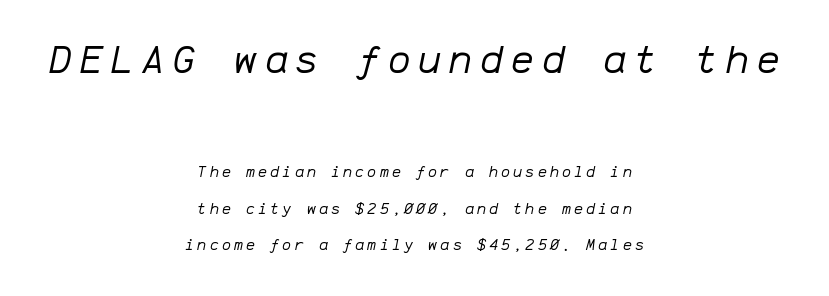
The image shows 38 px regular-weight type, italic (leaning right), monospaced; set centered, loose line spacing (2.44x), unusually wide letter spacing (+0.21 em), not underlined; the first (top) block is 2.53x larger; low stroke contrast and a medium x-height.
